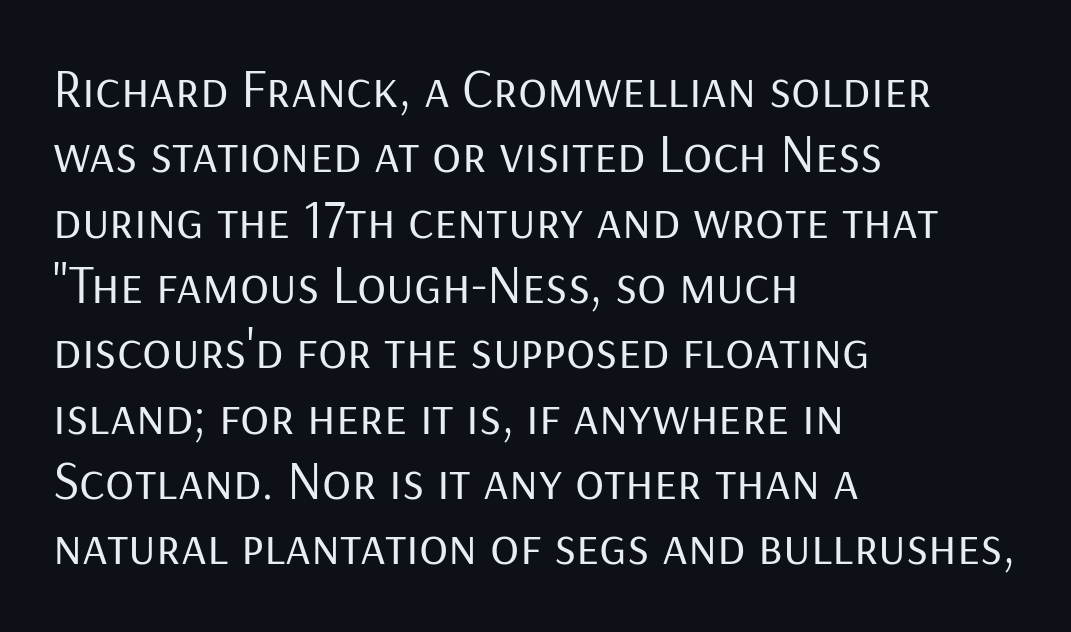
{"serif": "no", "italic": "no", "bold": "no", "weight": "regular", "width": "normal", "stroke_contrast": "low", "x_height": "medium", "monospaced": "no", "underline": "no", "align": "left", "line_spacing_ratio": 1.21, "letter_spacing": "normal", "letter_spacing_em": 0.0, "glyph_px": 54}
